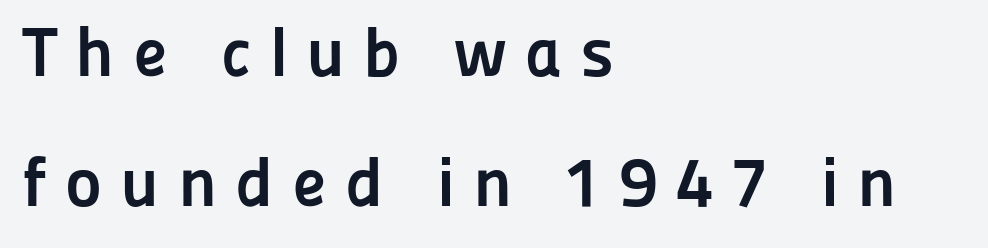
The image shows 70 px semibold sans-serif type, upright; set left-aligned, line spacing 1.86x, unusually wide letter spacing (+0.26 em), not underlined; low stroke contrast and a medium x-height.
